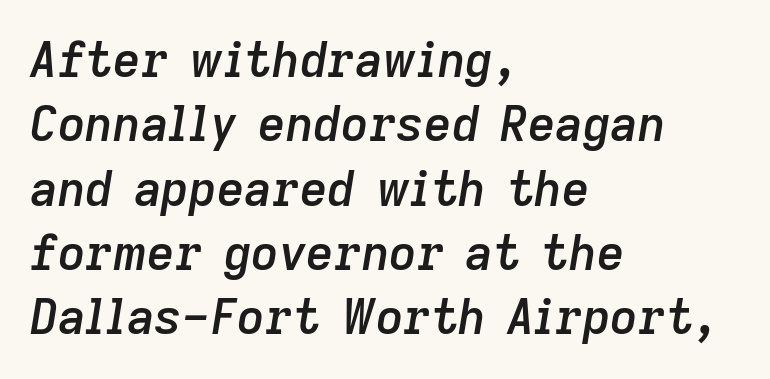
The image shows 48 px semibold type, italic (leaning right); set left-aligned, normal line spacing (1.34x), normal letter spacing, not underlined; low stroke contrast and a medium x-height.
